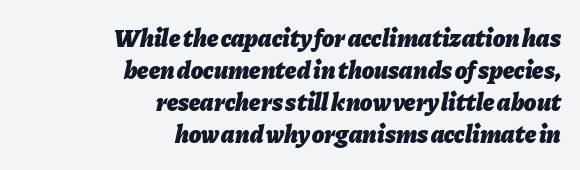
Q: Is the text bold? A: Yes.
Q: Is the text italic (slanted)? A: Yes, it leans right by about 11 degrees.
Q: Is the text underlined? A: No.
Q: How is the paragraph aligned? A: Right-aligned.
Q: Is the spacing between letters normal or unusually wide? A: Normal.
Q: Is the spacing between lines tight, normal or loose? A: Normal.
